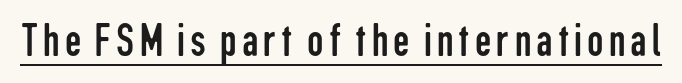
The image shows 46 px regular-weight, condensed sans-serif type, upright; set underlined; low stroke contrast and a medium x-height.
